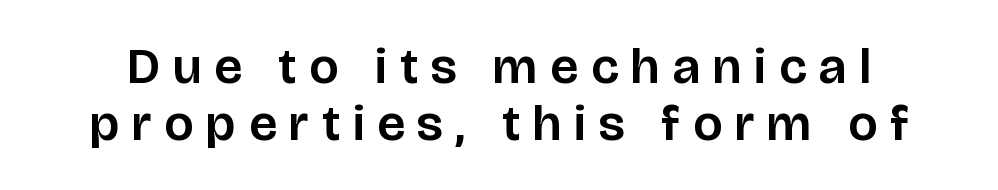
Q: Is the text italic (slanted)? A: No, it is upright.
Q: Is the typeface a serif or a sans-serif typeface? A: Sans-serif.
Q: Is the text underlined? A: No.
Q: Is the spacing between letters normal or unusually wide? A: Unusually wide.
Q: Is the spacing between lines tight, normal or loose? A: Tight.
Q: Width (condensed, normal, or wide)? A: Normal.
Q: Stroke contrast? A: Low.
Q: x-height? A: Large.
Q: Monospaced? A: No.
